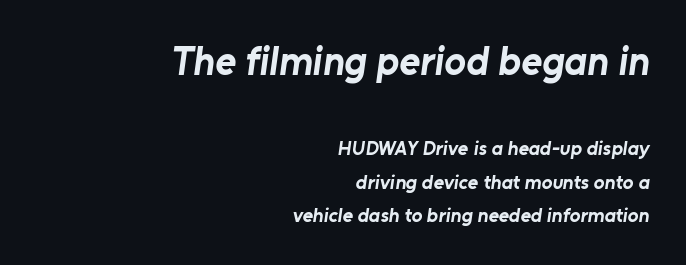
{"serif": "no", "bold": "yes", "weight": "bold", "width": "normal", "stroke_contrast": "low", "x_height": "medium", "monospaced": "no", "underline": "no", "align": "right", "line_spacing": "normal", "line_spacing_ratio": 1.68, "letter_spacing": "normal", "letter_spacing_em": 0.0, "larger_block": "first", "size_ratio": 2.0, "glyph_px": 40}
